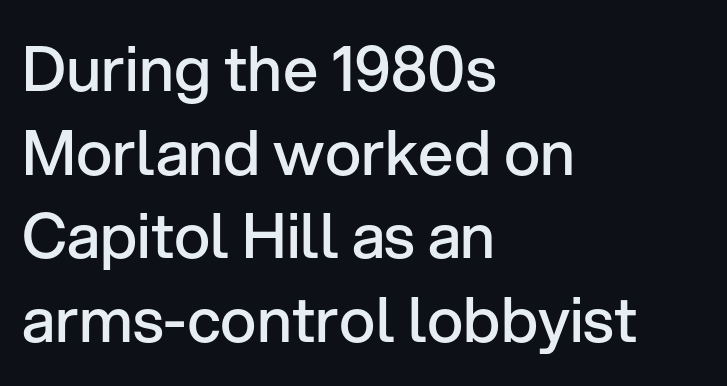
Q: Is the text bold? A: Semi-bold.
Q: Is the text italic (slanted)? A: No, it is upright.
Q: Is the typeface a serif or a sans-serif typeface? A: Sans-serif.
Q: Is the text underlined? A: No.
Q: How is the paragraph aligned? A: Left-aligned.
Q: Is the spacing between letters normal or unusually wide? A: Normal.
Q: Is the spacing between lines tight, normal or loose? A: Normal.
Q: Width (condensed, normal, or wide)? A: Normal.
Q: Stroke contrast? A: Low.
Q: x-height? A: Medium.
Q: Monospaced? A: No.
